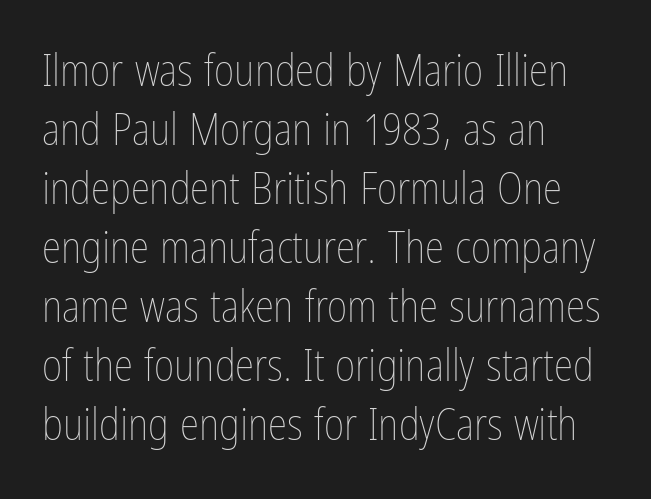
The image shows 44 px thin, condensed type, upright; set left-aligned, normal line spacing (1.34x), normal letter spacing, not underlined; low stroke contrast and a medium x-height.
